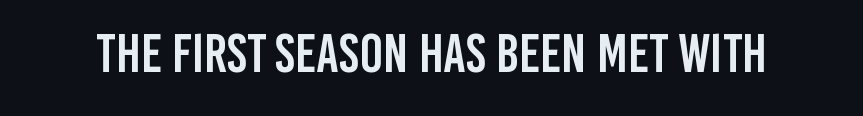
Q: Is the text italic (slanted)? A: No, it is upright.
Q: Is the typeface a serif or a sans-serif typeface? A: Sans-serif.
Q: Is the text underlined? A: No.
Q: Is the spacing between letters normal or unusually wide? A: Normal.
Q: Width (condensed, normal, or wide)? A: Condensed.
Q: Stroke contrast? A: Low.
Q: x-height? A: Large.
Q: Monospaced? A: No.
